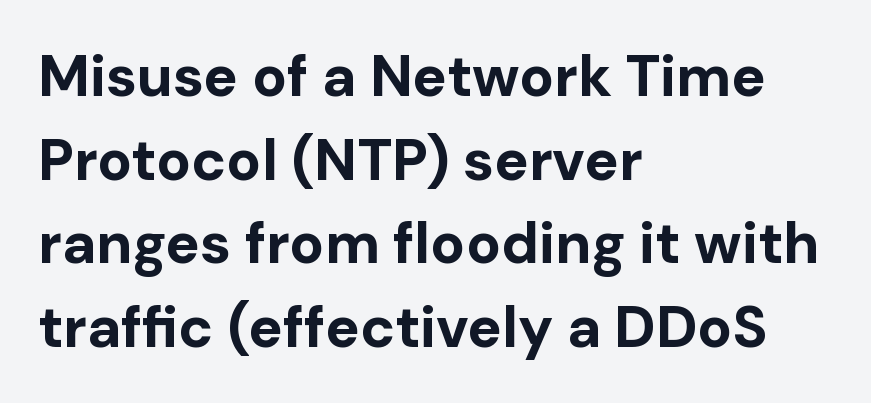
{"serif": "no", "italic": "no", "bold": "yes", "weight": "bold", "width": "normal", "stroke_contrast": "low", "x_height": "medium", "monospaced": "no", "underline": "no", "align": "left", "line_spacing": "normal", "line_spacing_ratio": 1.44, "letter_spacing": "normal", "letter_spacing_em": 0.0, "glyph_px": 58}
